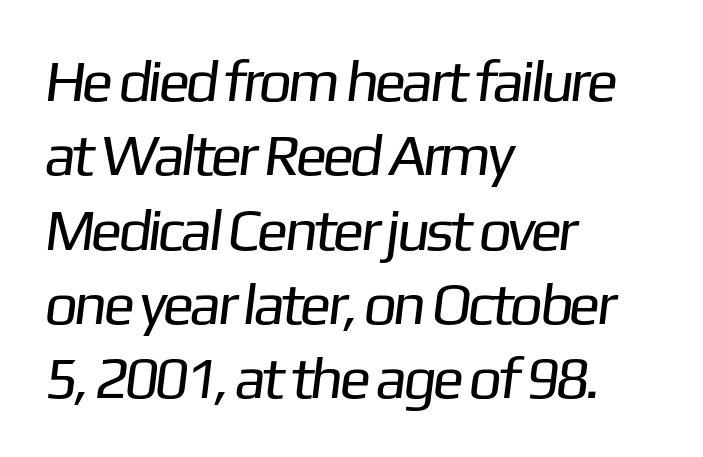
{"serif": "no", "bold": "no", "weight": "regular", "width": "normal", "stroke_contrast": "low", "x_height": "medium", "monospaced": "no", "underline": "no", "align": "left", "line_spacing": "normal", "line_spacing_ratio": 1.26, "letter_spacing": "normal", "letter_spacing_em": 0.0, "glyph_px": 59}
